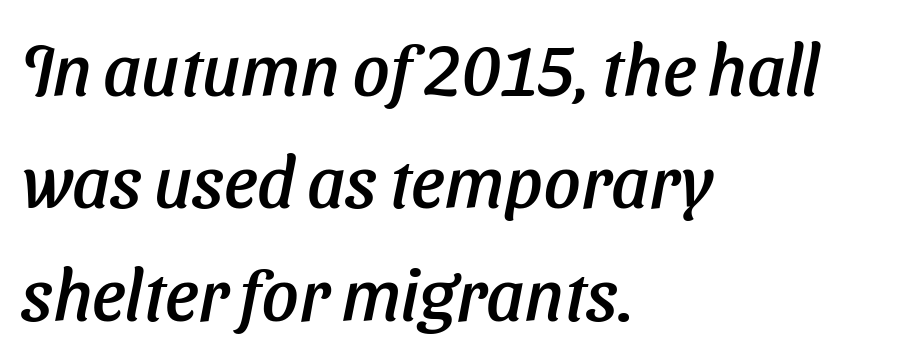
Is this a fixed-width face? No — the glyphs have proportional, varying widths. Words float on clear page, feet unadorned. The rendering uses a moderate line-height, typical for paragraphs. Spacing between characters is what you'd get straight out of the box.
